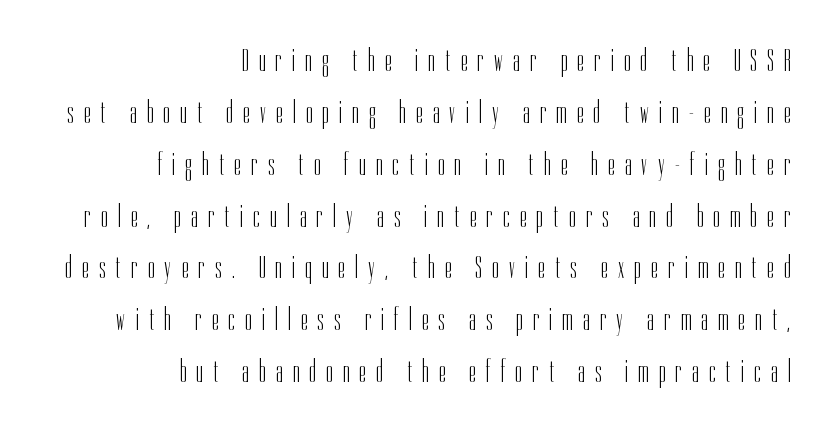
Q: Is the text bold? A: No.
Q: Is the text italic (slanted)? A: No, it is upright.
Q: Is the typeface a serif or a sans-serif typeface? A: Sans-serif.
Q: Is the text underlined? A: No.
Q: How is the paragraph aligned? A: Right-aligned.
Q: Is the spacing between letters normal or unusually wide? A: Unusually wide.
Q: Is the spacing between lines tight, normal or loose? A: Normal.
Q: Width (condensed, normal, or wide)? A: Condensed.
Q: Stroke contrast? A: Low.
Q: x-height? A: Medium.
Q: Monospaced? A: No.
